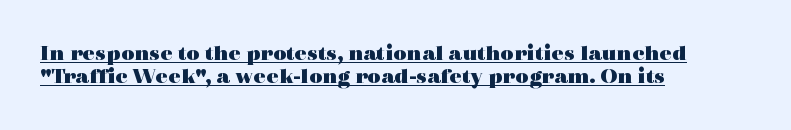
{"italic": "no", "bold": "yes", "underline": "yes", "align": "left", "line_spacing": "tight", "line_spacing_ratio": 1.01, "letter_spacing": "normal", "letter_spacing_em": 0.0, "glyph_px": 23}
